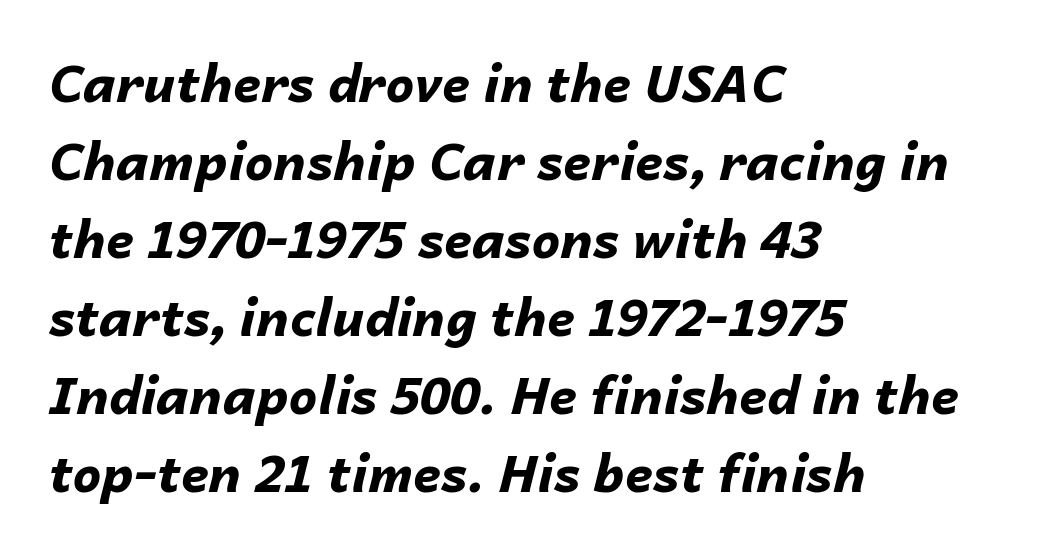
Q: Is the text bold? A: Yes.
Q: Is the text italic (slanted)? A: Yes, it leans right by about 14 degrees.
Q: Is the text underlined? A: No.
Q: How is the paragraph aligned? A: Left-aligned.
Q: Is the spacing between letters normal or unusually wide? A: Normal.
Q: Is the spacing between lines tight, normal or loose? A: Normal.
Q: Width (condensed, normal, or wide)? A: Normal.
Q: Stroke contrast? A: Low.
Q: x-height? A: Medium.
Q: Monospaced? A: No.
